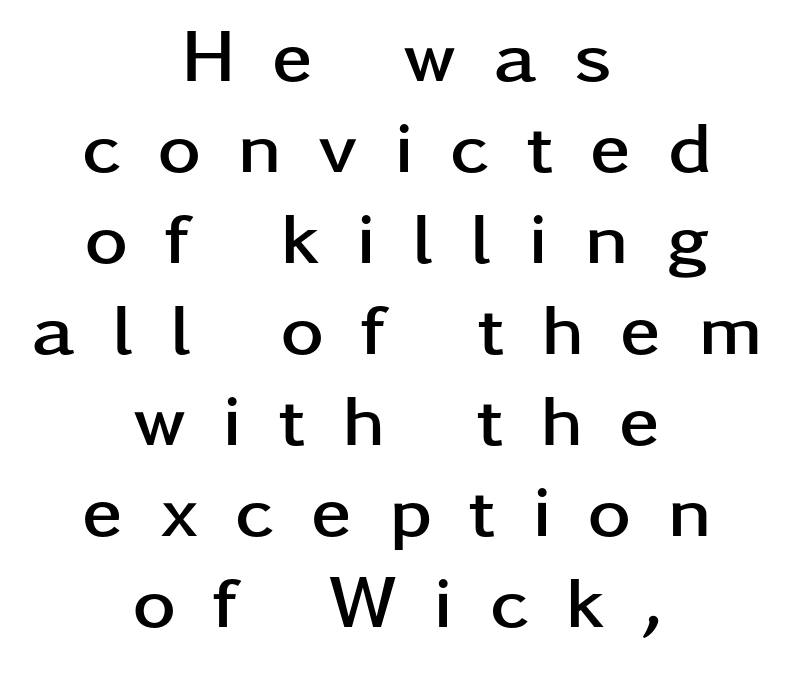
The image shows 74 px semibold, wide sans-serif type, upright; set centered, line spacing 1.23x, unusually wide letter spacing (+0.49 em), not underlined; low stroke contrast and a medium x-height.
